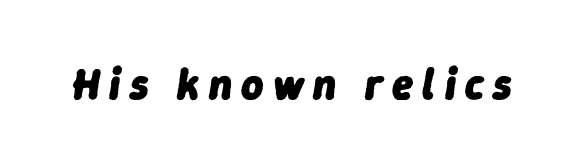
The image shows 43 px heavy type, italic (leaning right); set unusually wide letter spacing (+0.21 em), not underlined; low stroke contrast and a medium x-height.
